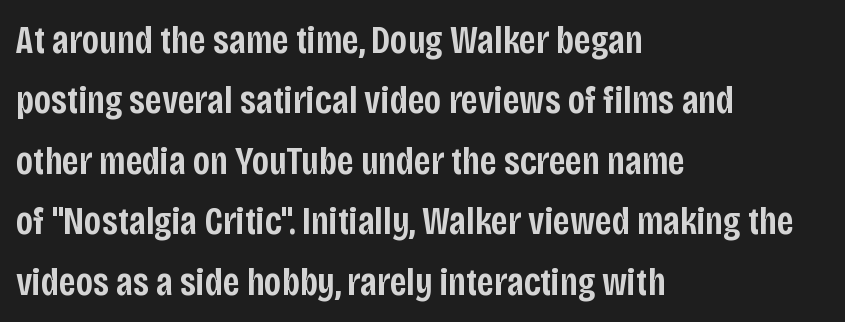
This sample is left-justified, so line endings fall wherever the words run out. This sample has the flowing, uneven cadence of proportional lettering. Honestly, the letter spacing is just normal — you wouldn't notice it. Successive baselines arrive at the customary interval. Look at the bottom of the vertical strokes: they stop flat, with no serifs. Set as a demibold, roughly 600 on the weight scale.
